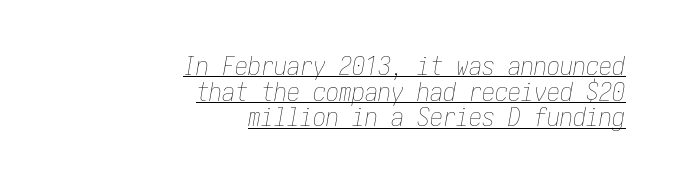
Q: Is the text bold? A: No.
Q: Is the text italic (slanted)? A: Yes, it leans right by about 10 degrees.
Q: Is the text underlined? A: Yes.
Q: How is the paragraph aligned? A: Right-aligned.
Q: Is the spacing between letters normal or unusually wide? A: Normal.
Q: Is the spacing between lines tight, normal or loose? A: Tight.
